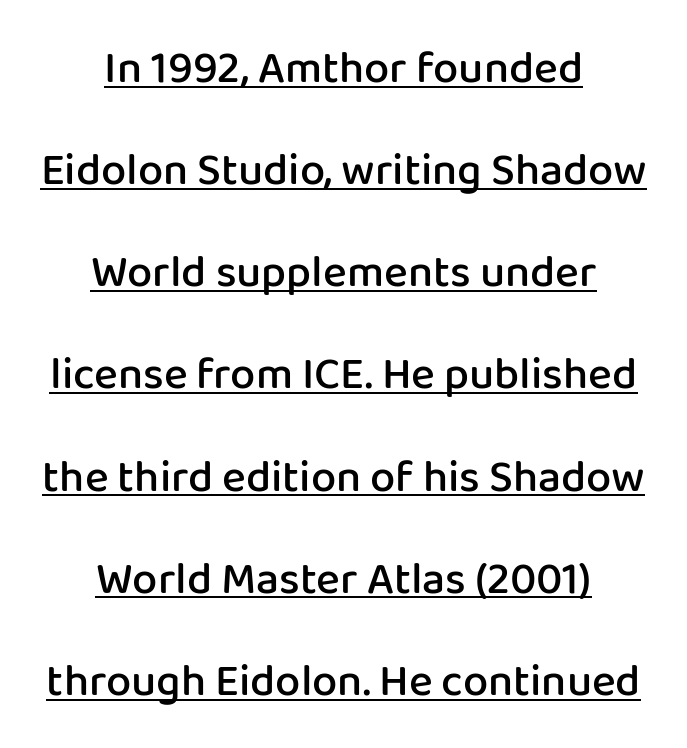
{"serif": "no", "italic": "no", "bold": "semi", "weight": "semibold", "width": "normal", "stroke_contrast": "low", "x_height": "medium", "monospaced": "no", "underline": "yes", "align": "center", "line_spacing": "loose", "line_spacing_ratio": 2.27, "letter_spacing": "normal", "letter_spacing_em": 0.0, "glyph_px": 45}
